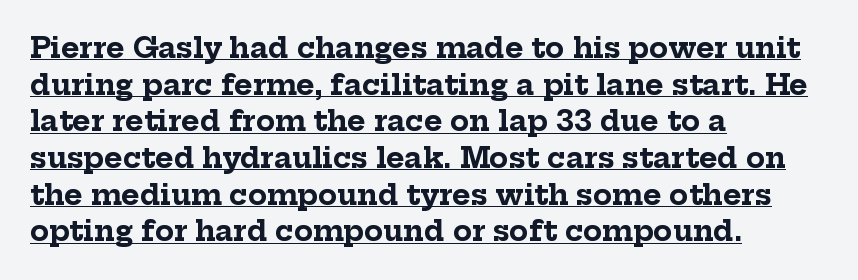
Q: Is the text bold? A: Yes.
Q: Is the text italic (slanted)? A: No, it is upright.
Q: Is the typeface a serif or a sans-serif typeface? A: Serif.
Q: Is the text underlined? A: Yes.
Q: How is the paragraph aligned? A: Left-aligned.
Q: Is the spacing between letters normal or unusually wide? A: Normal.
Q: Is the spacing between lines tight, normal or loose? A: Normal.
Q: Width (condensed, normal, or wide)? A: Normal.
Q: Stroke contrast? A: Low.
Q: x-height? A: Medium.
Q: Monospaced? A: No.
